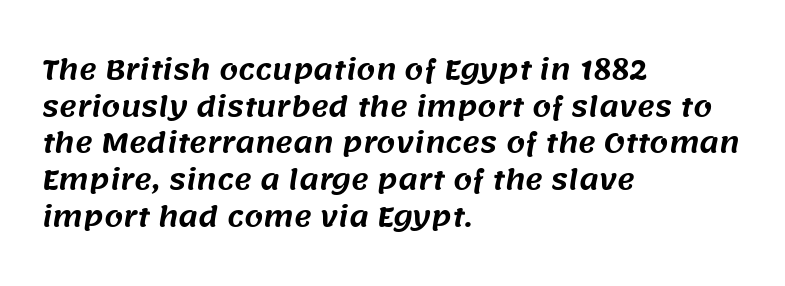
The image shows 27 px text type; set left-aligned, normal line spacing (1.36x), normal letter spacing, not underlined.
